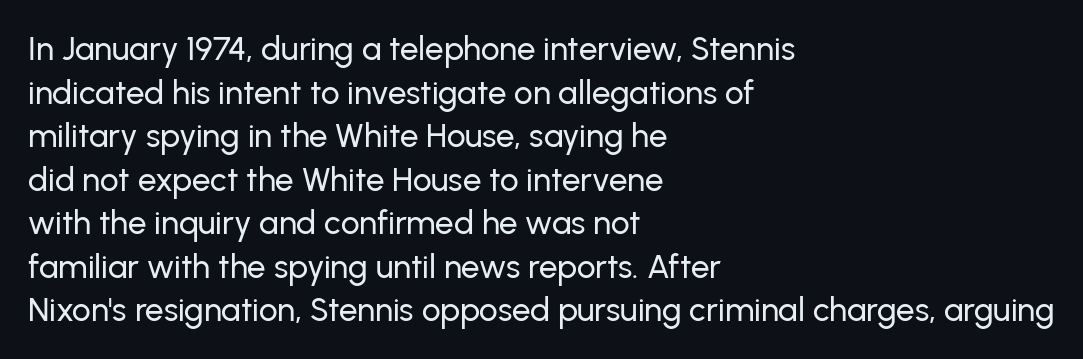
{"serif": "no", "italic": "no", "width": "normal", "stroke_contrast": "low", "x_height": "medium", "monospaced": "no", "underline": "no", "align": "left", "line_spacing": "normal", "line_spacing_ratio": 1.32, "letter_spacing": "normal", "letter_spacing_em": 0.0, "glyph_px": 33}
